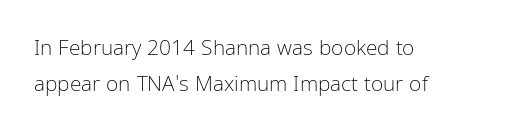
The image shows 21 px text type, upright; set left-aligned, line spacing 1.72x, normal letter spacing, not underlined.
